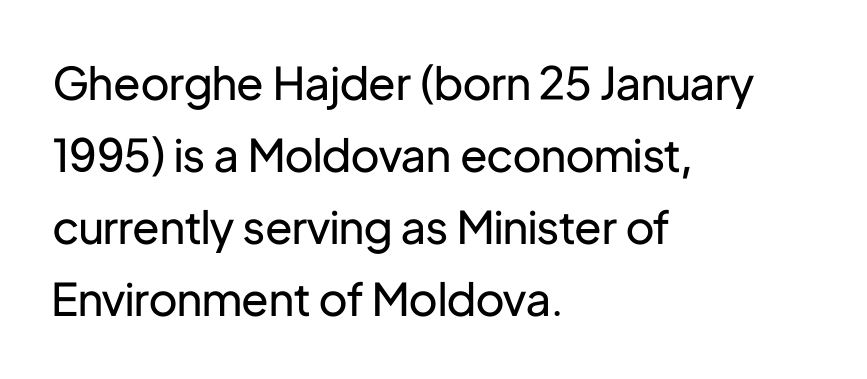
The image shows 45 px regular-weight sans-serif type, upright; set left-aligned, normal line spacing (1.6x), normal letter spacing, not underlined; low stroke contrast and a medium x-height.
